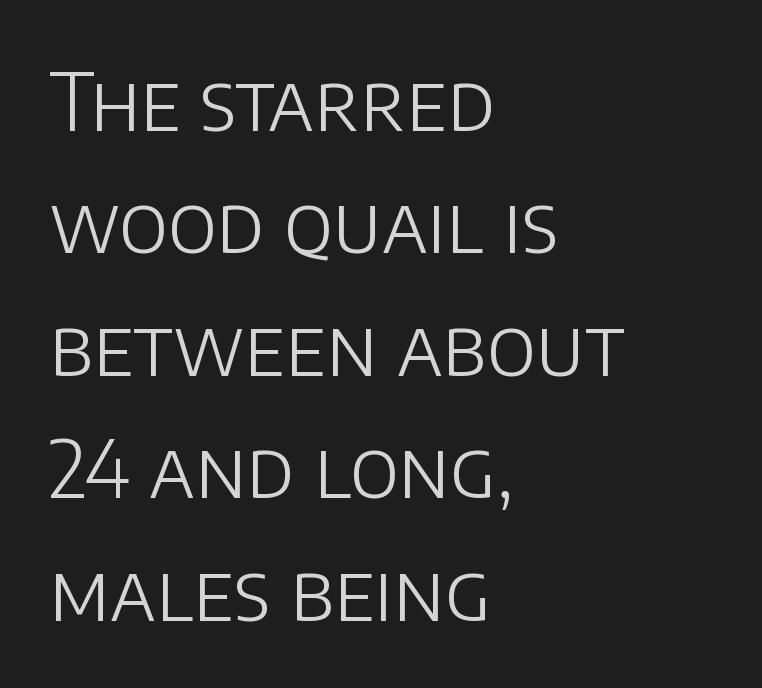
No italicization has been applied; the sample stays upright. Lines of text with bare space underneath. Where is the straight margin? On the left. The font is comparable to plain body text, perhaps lighter. Classification — sans serif. Spacing verdict: proportional, widths tailored to each character.
